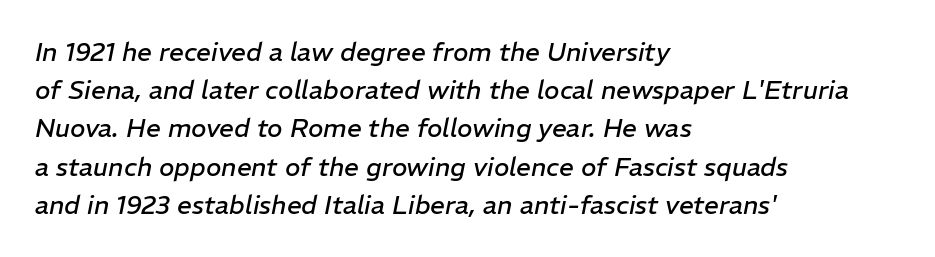
{"italic": "yes", "lean": "right", "slant_degrees": 11, "bold": "no", "underline": "no", "align": "left", "line_spacing": "normal", "line_spacing_ratio": 1.47, "letter_spacing": "normal", "letter_spacing_em": 0.0, "glyph_px": 26}
